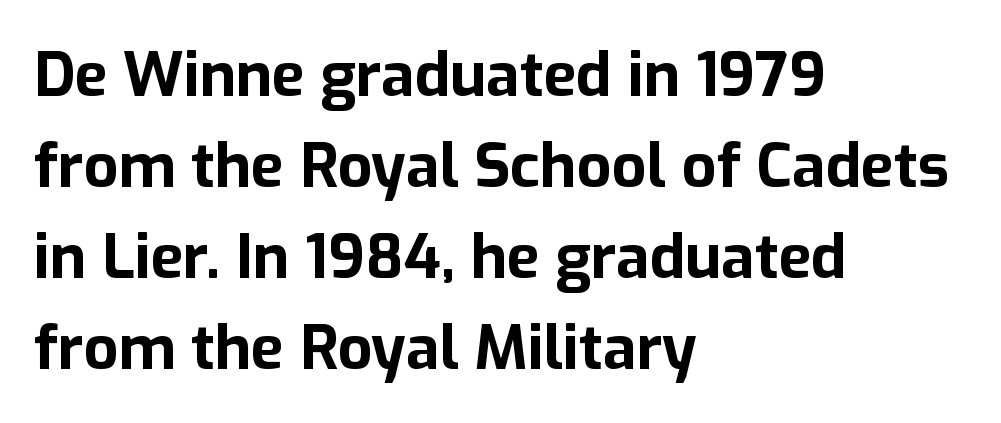
{"serif": "no", "italic": "no", "bold": "yes", "weight": "bold", "width": "normal", "stroke_contrast": "low", "x_height": "medium", "monospaced": "no", "underline": "no", "align": "left", "line_spacing": "normal", "line_spacing_ratio": 1.49, "letter_spacing": "normal", "letter_spacing_em": 0.0, "glyph_px": 61}
